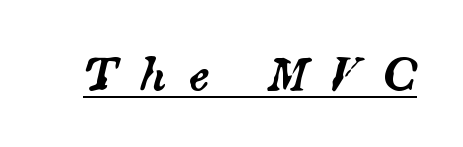
{"italic": "yes", "lean": "right", "slant_degrees": 14, "width": "normal", "stroke_contrast": "medium", "x_height": "small", "monospaced": "no", "underline": "yes", "letter_spacing": "wide", "letter_spacing_em": 0.5, "glyph_px": 44}
